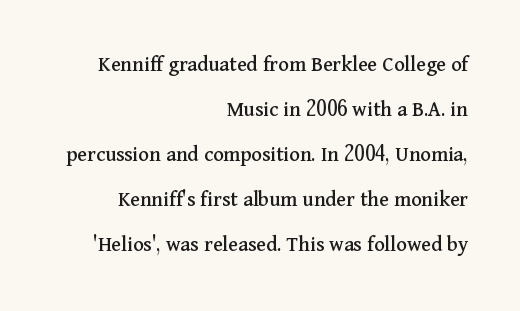
{"italic": "no", "underline": "no", "align": "right", "line_spacing": "loose", "line_spacing_ratio": 2.05, "letter_spacing": "normal", "letter_spacing_em": 0.0, "glyph_px": 22}
